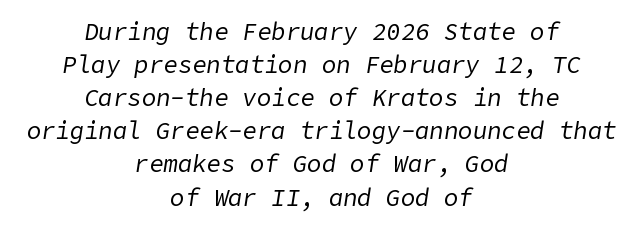
A clean baseline with only descenders dipping below it. Is this a heavy cut? Hardly; it is regular or lighter. Leading matches the norm, producing a regular column. Spacing between characters is what you'd get straight out of the box. Casual observation: everything's sitting right in the middle. Looking at the ascenders, they clearly lean.
